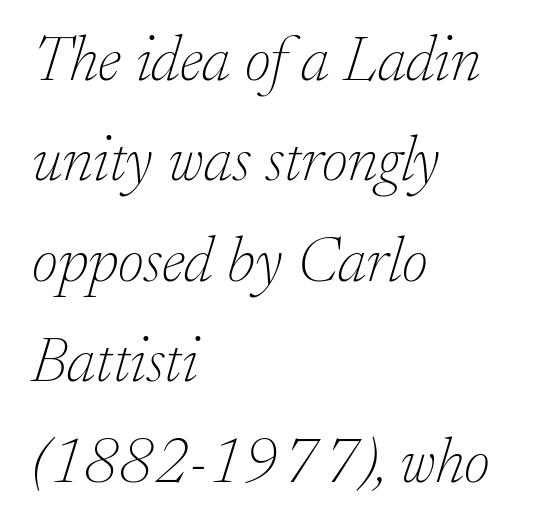
Leftover space on each line is placed entirely after the last word. Words float on clear page, feet unadorned. Emphasis-style slanted type is in use. A normal amount of white space separates one row of letters from the next. The designer went with a serif here, giving each stem small feet.
